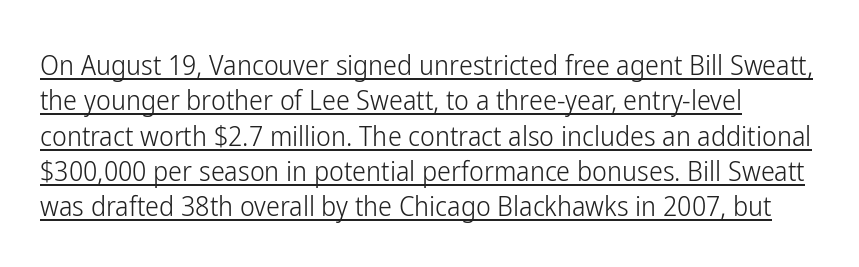
The image shows 28 px light, condensed sans-serif type, upright; set normal line spacing (1.26x), normal letter spacing, underlined; low stroke contrast and a medium x-height.
